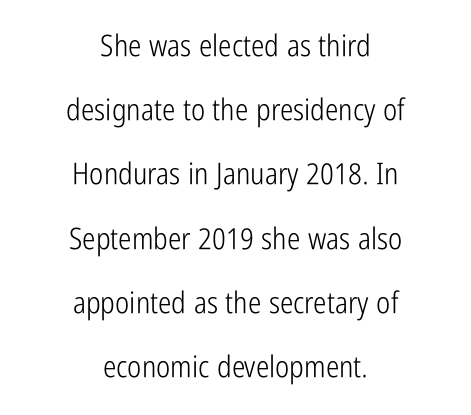
{"serif": "no", "italic": "no", "bold": "no", "weight": "light", "width": "condensed", "stroke_contrast": "low", "x_height": "medium", "monospaced": "no", "underline": "no", "align": "center", "line_spacing": "loose", "line_spacing_ratio": 2.14, "letter_spacing": "normal", "letter_spacing_em": 0.0, "glyph_px": 30}
